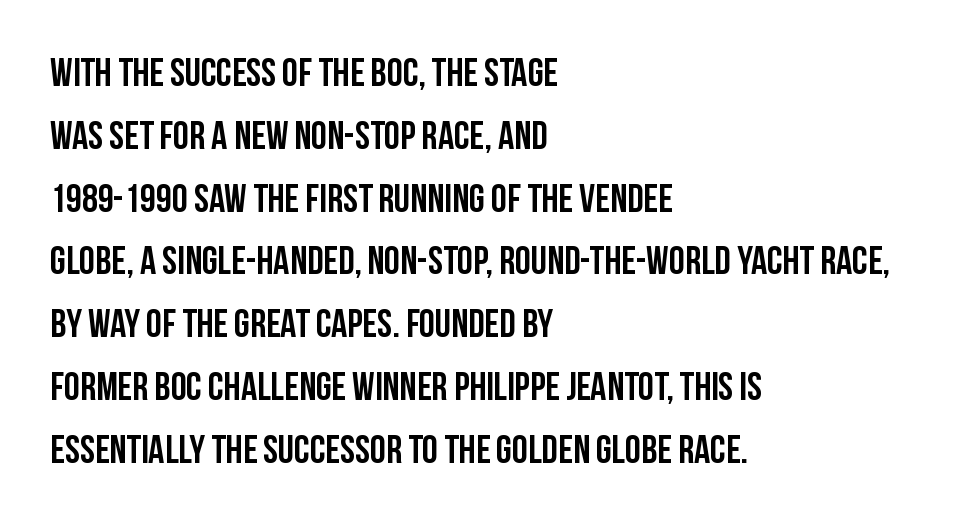
The image shows 40 px condensed sans-serif type, upright; set left-aligned, normal line spacing (1.57x), normal letter spacing, not underlined; low stroke contrast and a large x-height.
